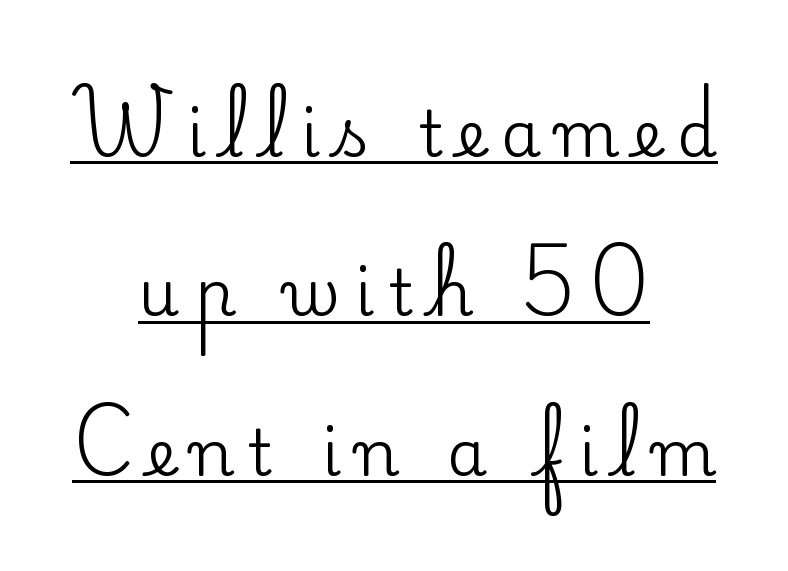
Q: Is the text italic (slanted)? A: No, it is upright.
Q: Is the typeface a serif or a sans-serif typeface? A: Serif.
Q: Is the text underlined? A: Yes.
Q: How is the paragraph aligned? A: Centered.
Q: Is the spacing between letters normal or unusually wide? A: Unusually wide.
Q: Is the spacing between lines tight, normal or loose? A: Loose.
Q: Width (condensed, normal, or wide)? A: Normal.
Q: Stroke contrast? A: Low.
Q: x-height? A: Small.
Q: Monospaced? A: No.
